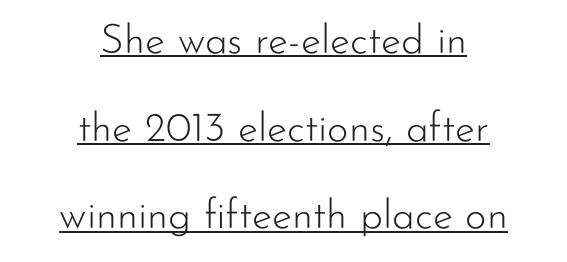
{"serif": "no", "italic": "no", "bold": "no", "weight": "light", "width": "normal", "stroke_contrast": "low", "x_height": "small", "monospaced": "no", "underline": "yes", "align": "center", "line_spacing": "loose", "line_spacing_ratio": 2.14, "letter_spacing": "normal", "letter_spacing_em": 0.0, "glyph_px": 41}
